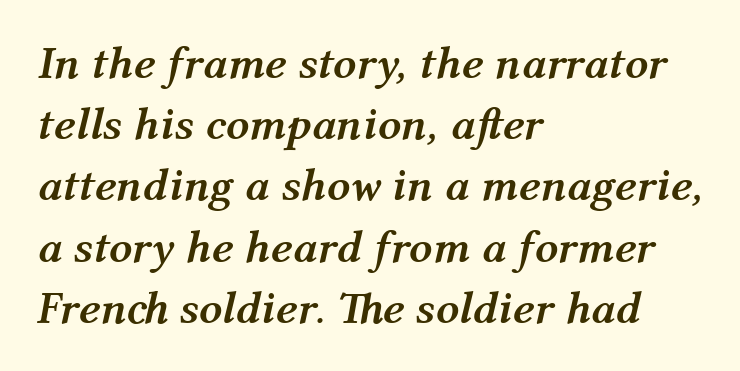
Thick stems and heavy bowls — unmistakably bold. The rendering uses a moderate line-height, typical for paragraphs. Each line starts at the same left margin while the right side varies. Beneath every word, the page is bare. Character widths vary here, with narrow letters taking less room than wide ones.
